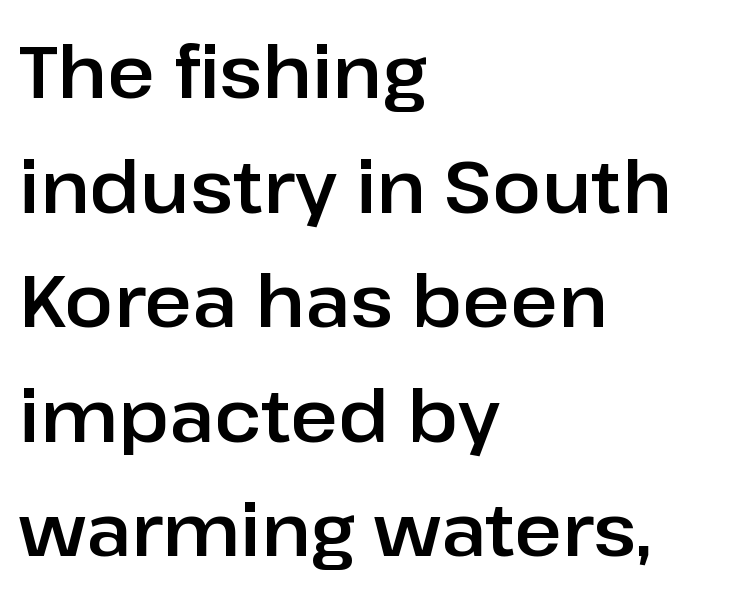
The designer left line spacing at the default. All the whitespace from short lines collects on the right. The horizontal fit of the characters is conventional and even. Unlike italic type, these characters show no tilt at all.
